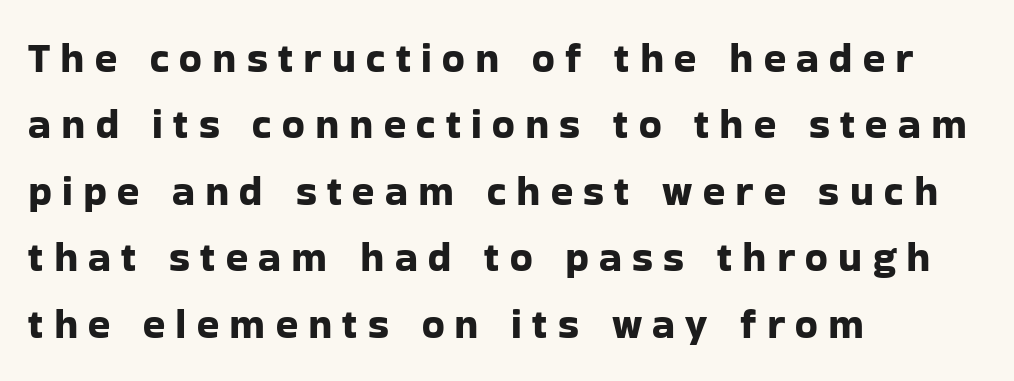
{"serif": "no", "italic": "no", "width": "normal", "stroke_contrast": "low", "x_height": "medium", "monospaced": "no", "underline": "no", "align": "left", "line_spacing": "normal", "line_spacing_ratio": 1.62, "letter_spacing": "wide", "letter_spacing_em": 0.25, "glyph_px": 41}
